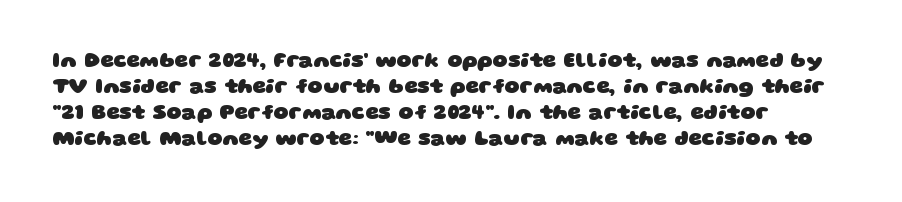
The image shows 21 px bold type; set left-aligned, line spacing 1.24x, normal letter spacing, not underlined.
